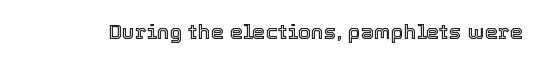
The image shows 21 px text type, upright; set normal letter spacing, not underlined.
